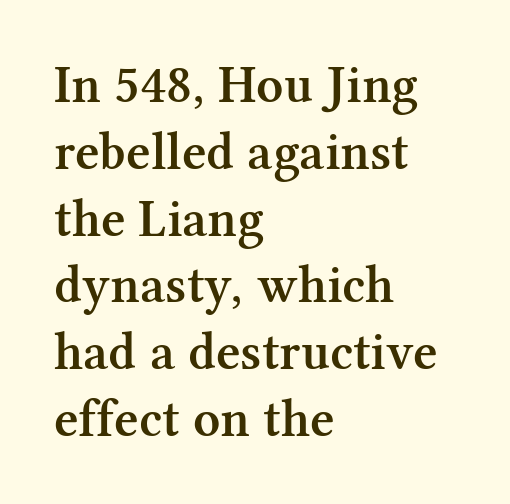
The image shows 53 px semibold serif type, upright; set left-aligned, normal line spacing (1.26x), normal letter spacing, not underlined; medium stroke contrast and a medium x-height.
